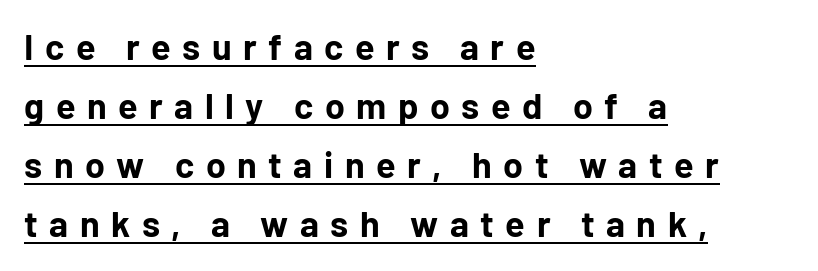
You can tell from the bare stems that sans-serif type was used. The letters stand upright; this is a roman face. These lines are rendered in a variable-pitch font. If you measured baseline to baseline, you'd find a middling distance. The face used here is rendered with a markedly widened letterfit. Weight check: bold — yes, fully.
